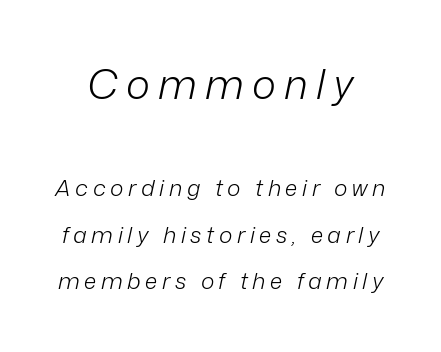
{"italic": "yes", "lean": "right", "slant_degrees": 12, "bold": "no", "weight": "light", "width": "normal", "stroke_contrast": "low", "x_height": "medium", "monospaced": "no", "underline": "no", "line_spacing": "loose", "line_spacing_ratio": 2.03, "letter_spacing": "wide", "letter_spacing_em": 0.2, "larger_block": "first", "size_ratio": 1.78, "glyph_px": 41}
